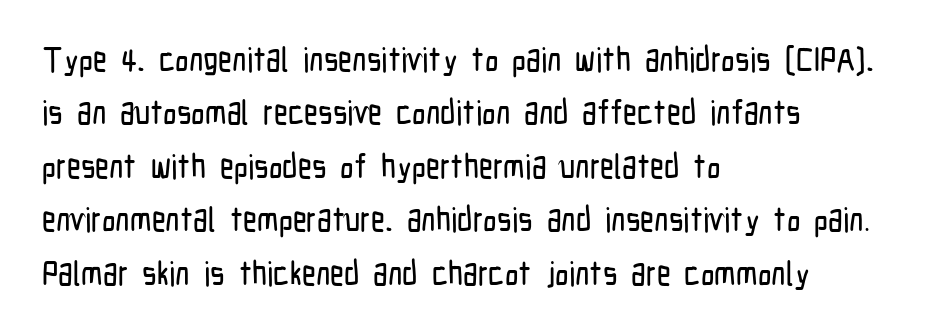
A normal amount of white space separates one row of letters from the next. Spacing verdict: proportional, widths tailored to each character. The lines in this sample share a left origin and differ only in where they stop. The strip under each line holds only bare page.
